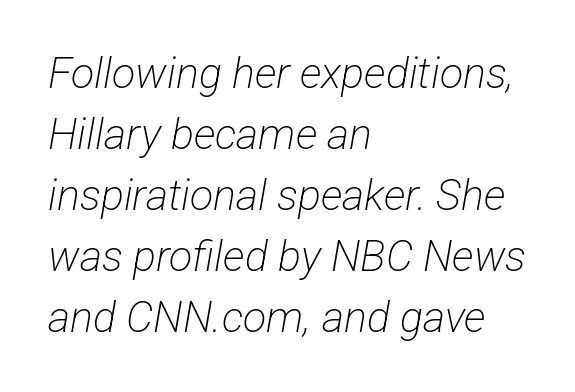
{"serif": "no", "bold": "no", "weight": "light", "width": "condensed", "stroke_contrast": "low", "x_height": "medium", "monospaced": "no", "underline": "no", "align": "left", "line_spacing": "normal", "line_spacing_ratio": 1.42, "letter_spacing": "normal", "letter_spacing_em": 0.0, "glyph_px": 43}
